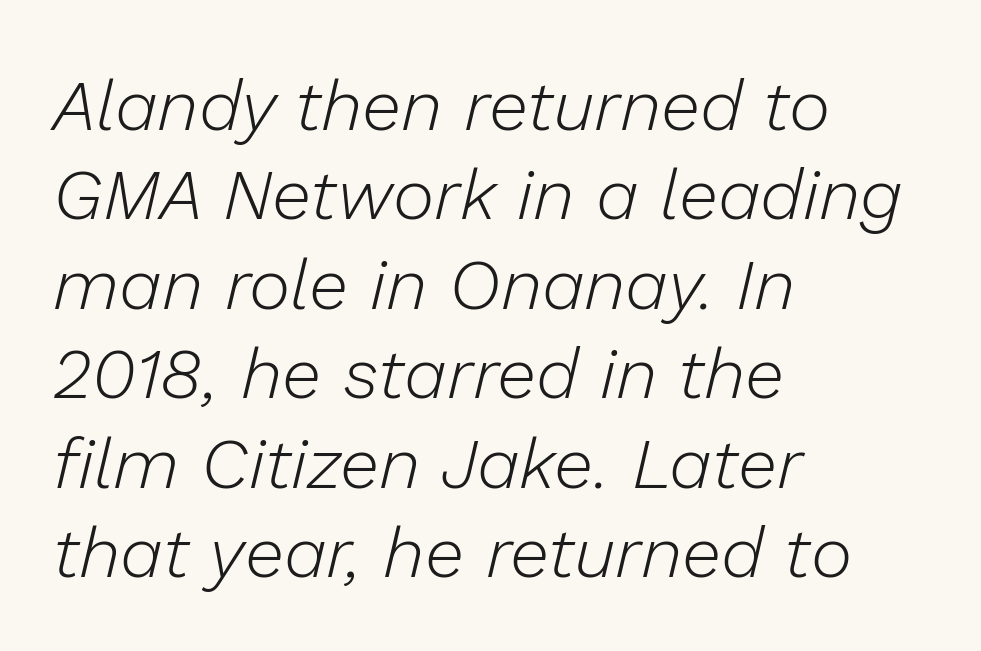
Q: Is the text bold? A: No.
Q: Is the text italic (slanted)? A: Yes, it leans right by about 13 degrees.
Q: Is the text underlined? A: No.
Q: How is the paragraph aligned? A: Left-aligned.
Q: Is the spacing between letters normal or unusually wide? A: Normal.
Q: Is the spacing between lines tight, normal or loose? A: Normal.
Q: Width (condensed, normal, or wide)? A: Normal.
Q: Stroke contrast? A: Low.
Q: x-height? A: Medium.
Q: Monospaced? A: No.
